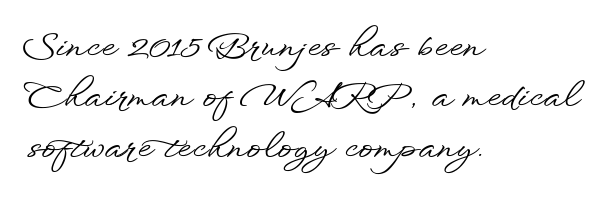
Leftover space on each line is placed entirely after the last word. The text was rendered using a sans face with plain stroke endings. Each letter keeps its own natural width here, so spacing adapts to shape. Plain, unruled lines of type.
